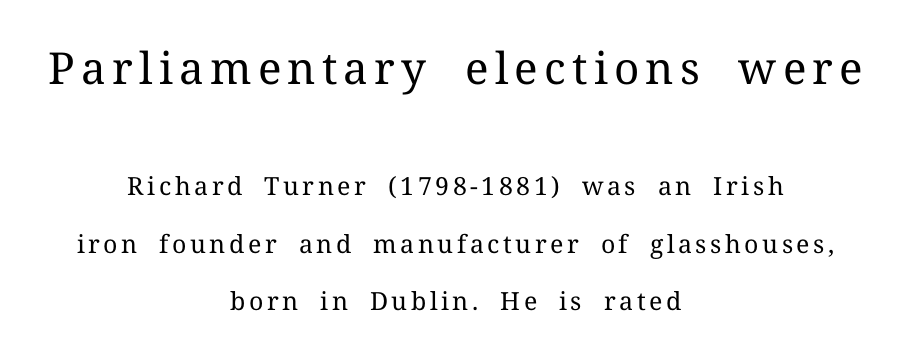
{"serif": "yes", "italic": "no", "bold": "no", "weight": "regular", "width": "normal", "stroke_contrast": "medium", "x_height": "medium", "monospaced": "no", "underline": "no", "align": "center", "line_spacing": "loose", "line_spacing_ratio": 2.3, "larger_block": "first", "size_ratio": 1.76, "glyph_px": 44}
